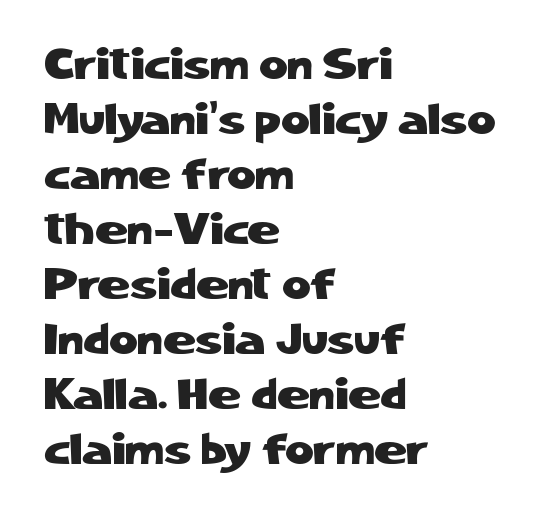
The image shows 44 px sans-serif type, upright; set left-aligned, normal line spacing (1.25x), normal letter spacing, not underlined; low stroke contrast and a medium x-height.
